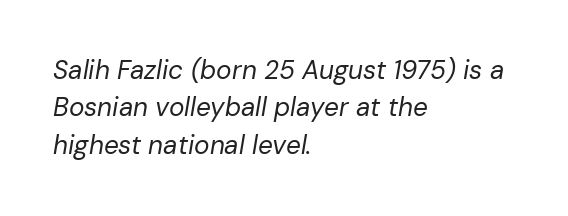
Default kerning and tracking; the words read as compact shapes. Caption: multi-line text, flush left, ragged right. The leading is moderate, giving the passage an even texture. Each row of text sits above clean, open space.
